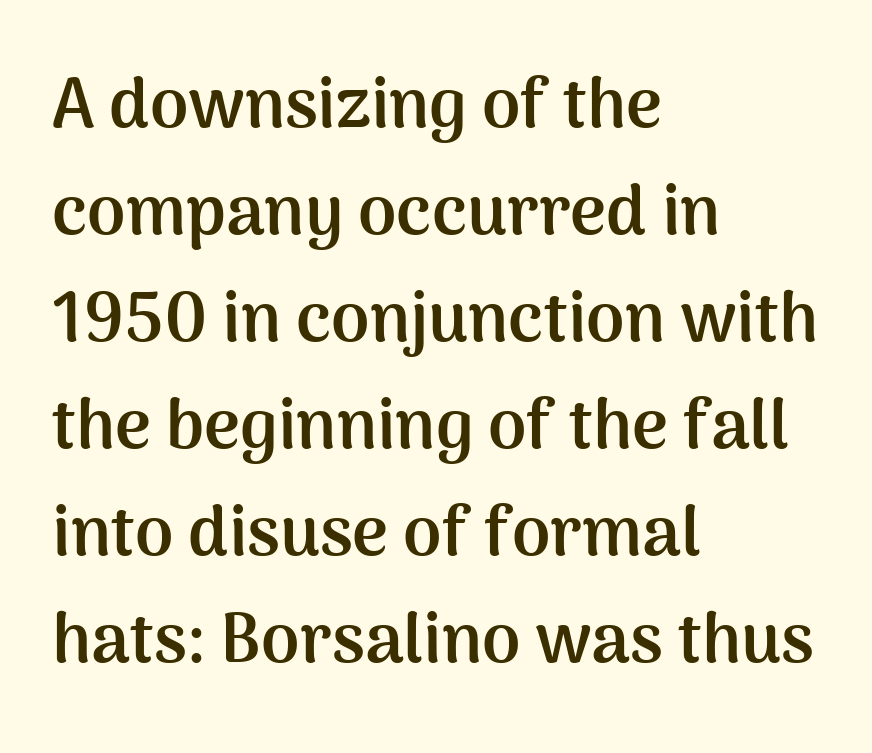
The space directly below the letters is spotless. This sample has the flowing, uneven cadence of proportional lettering. Serif or sans? Sans — the stroke terminals are bare. The lettering holds an erect, upright posture throughout. Regarding leading, the lines here are spaced in the standard way.
